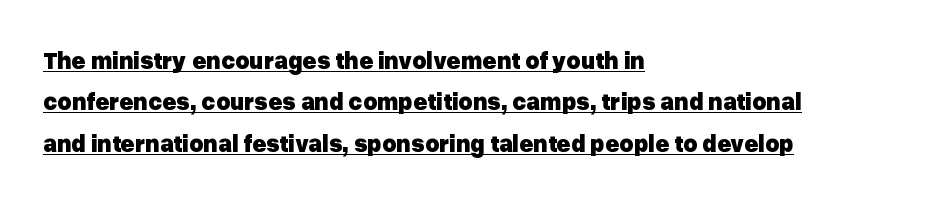
The image shows 24 px bold type, upright; set left-aligned, line spacing 1.72x, normal letter spacing, underlined.
